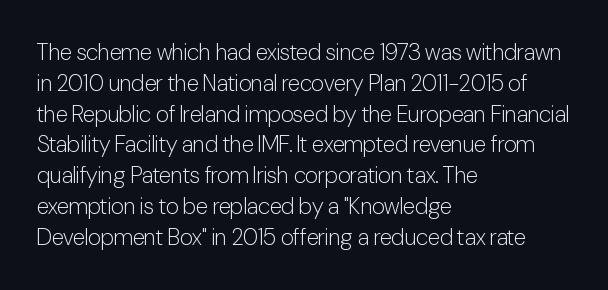
The image shows 23 px text type, upright; set left-aligned, normal line spacing (1.34x), normal letter spacing, not underlined.
